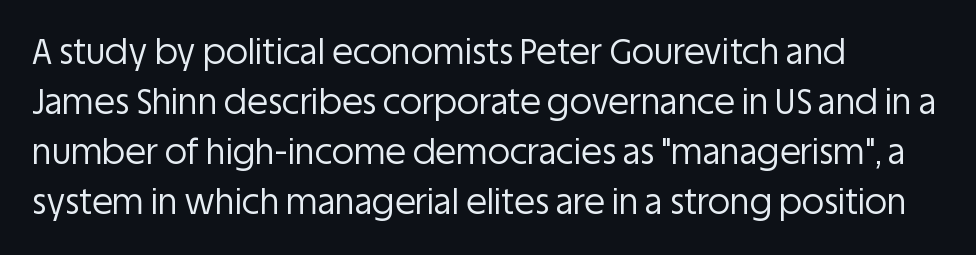
Q: Is the text bold? A: No.
Q: Is the text italic (slanted)? A: No, it is upright.
Q: Is the typeface a serif or a sans-serif typeface? A: Sans-serif.
Q: Is the text underlined? A: No.
Q: How is the paragraph aligned? A: Left-aligned.
Q: Is the spacing between letters normal or unusually wide? A: Normal.
Q: Is the spacing between lines tight, normal or loose? A: Normal.
Q: Width (condensed, normal, or wide)? A: Normal.
Q: Stroke contrast? A: Low.
Q: x-height? A: Large.
Q: Monospaced? A: No.
